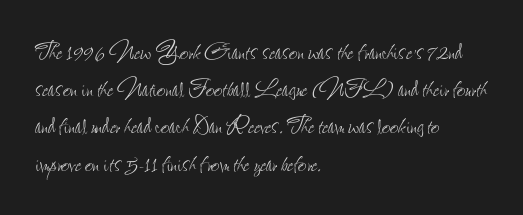
{"bold": "no", "weight": "thin", "width": "condensed", "stroke_contrast": "low", "x_height": "small", "monospaced": "no", "underline": "no", "align": "left", "line_spacing_ratio": 1.24, "letter_spacing": "normal", "letter_spacing_em": 0.0, "glyph_px": 30}
